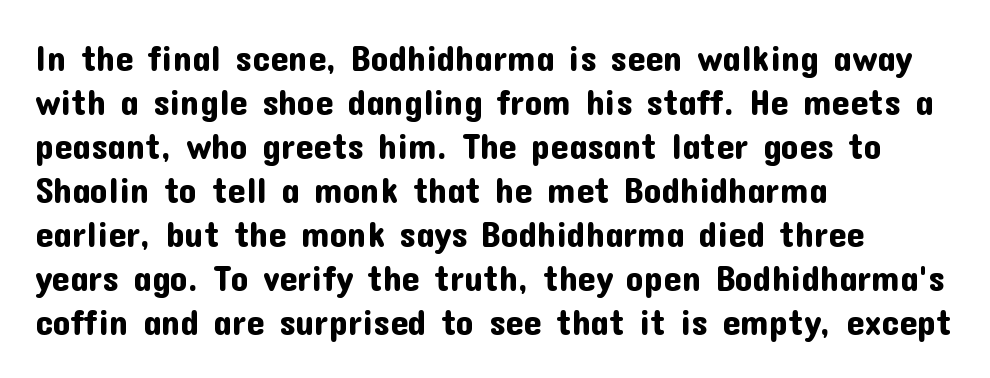
{"serif": "no", "italic": "no", "width": "normal", "stroke_contrast": "low", "x_height": "medium", "monospaced": "no", "underline": "no", "align": "left", "line_spacing_ratio": 1.22, "letter_spacing": "normal", "letter_spacing_em": 0.0, "glyph_px": 36}
